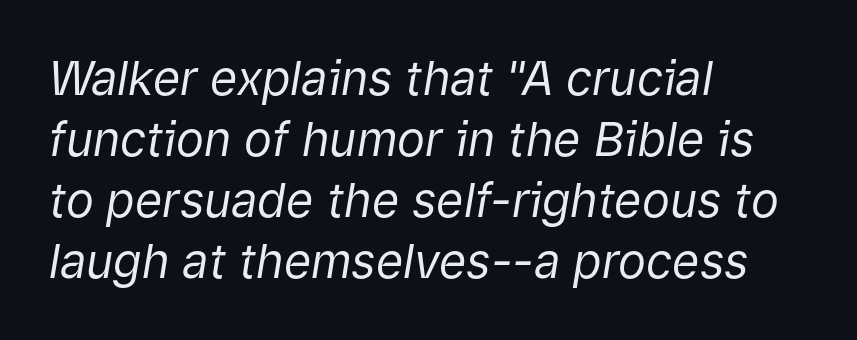
The typesetting does not lean heavy: it is not bold. Leading: standard. Posture: slanted. The passage shown is not underscored anywhere. Think of a printed novel: that variable character pitch is what you see here. Compared with typical body copy, the letter spacing here is the same.
